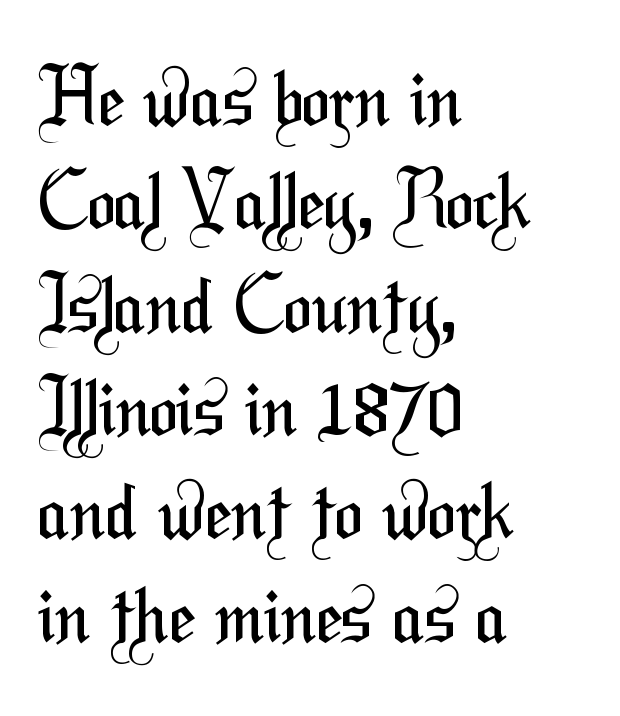
This sample has the flowing, uneven cadence of proportional lettering. Underline: absent. One glance says typical: line gaps are just what's usual. Nope, no serifs anywhere on these letters. Teacher's note: observe the even left margin — that is flush-left alignment.
